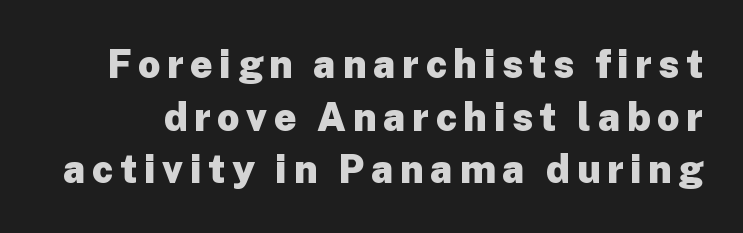
The image shows 39 px heavy sans-serif type, upright; set normal line spacing (1.35x), not underlined; low stroke contrast and a medium x-height.
